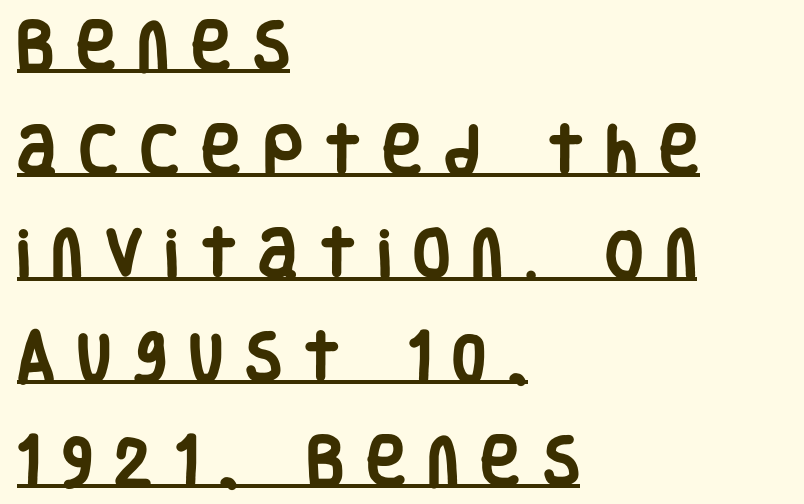
The image shows 54 px heavy, condensed sans-serif type, upright; set left-aligned, loose line spacing (1.92x), unusually wide letter spacing (+0.41 em), underlined; low stroke contrast and a large x-height.
